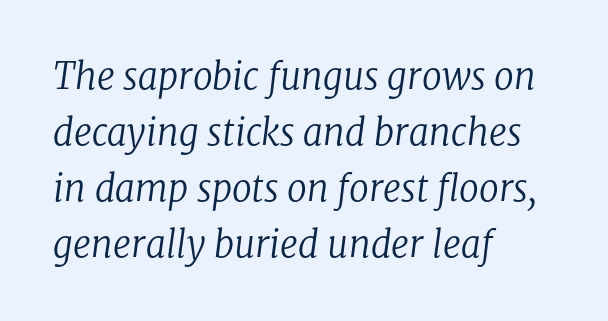
The image shows 36 px regular-weight serif type, italic (leaning right); set left-aligned, normal line spacing (1.56x), normal letter spacing, not underlined; low stroke contrast and a medium x-height.
